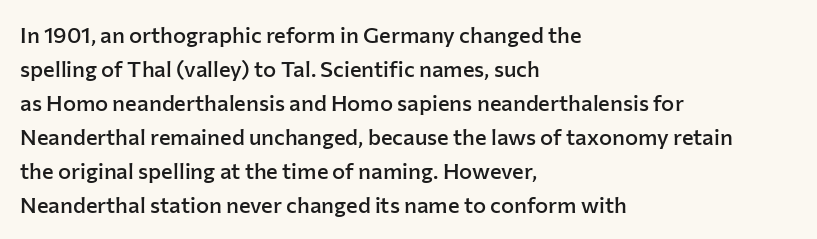
The image shows 22 px text type, upright; set left-aligned, normal line spacing (1.55x), normal letter spacing, not underlined.
